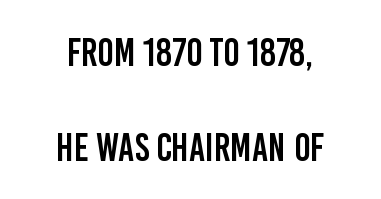
{"serif": "no", "italic": "no", "width": "condensed", "stroke_contrast": "low", "x_height": "large", "monospaced": "no", "underline": "no", "align": "center", "line_spacing": "loose", "line_spacing_ratio": 2.43, "letter_spacing": "normal", "letter_spacing_em": 0.0, "glyph_px": 39}
